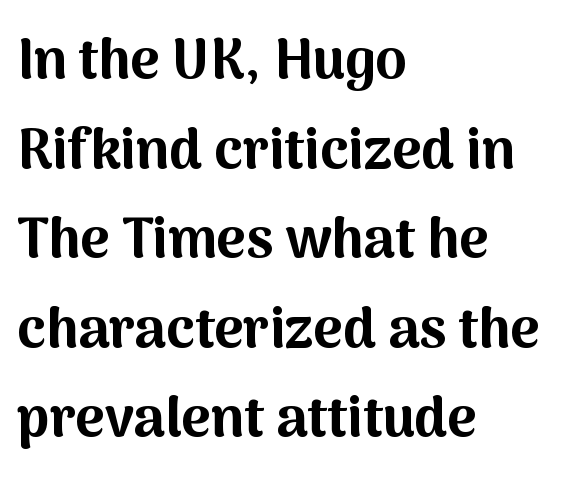
{"serif": "no", "italic": "no", "bold": "yes", "weight": "bold", "width": "normal", "stroke_contrast": "medium", "x_height": "medium", "monospaced": "no", "underline": "no", "align": "left", "line_spacing": "normal", "line_spacing_ratio": 1.6, "letter_spacing": "normal", "letter_spacing_em": 0.0, "glyph_px": 56}
